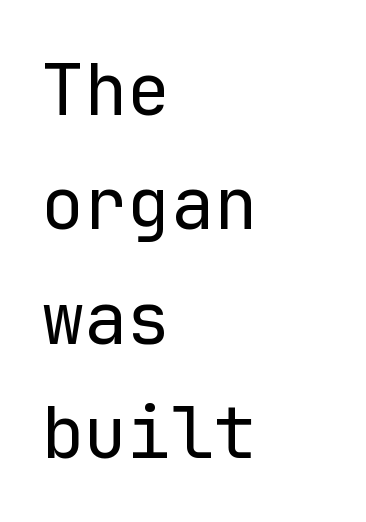
{"serif": "no", "italic": "no", "bold": "no", "weight": "regular", "width": "normal", "stroke_contrast": "low", "x_height": "medium", "monospaced": "yes", "underline": "no", "align": "left", "line_spacing": "normal", "line_spacing_ratio": 1.59, "letter_spacing": "normal", "letter_spacing_em": 0.0, "glyph_px": 72}
